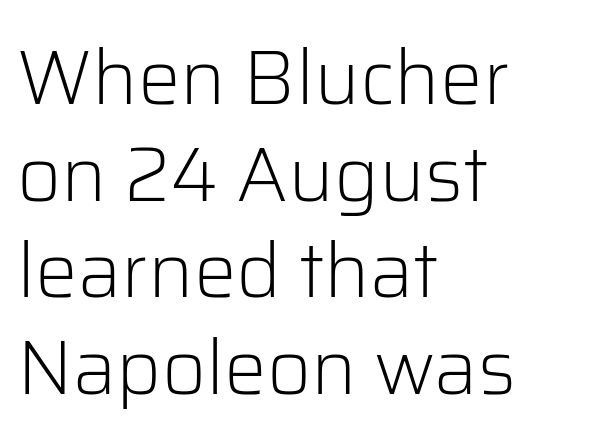
{"serif": "no", "italic": "no", "bold": "no", "weight": "light", "width": "normal", "stroke_contrast": "low", "x_height": "medium", "monospaced": "no", "underline": "no", "align": "left", "line_spacing": "normal", "line_spacing_ratio": 1.27, "letter_spacing": "normal", "letter_spacing_em": 0.0, "glyph_px": 76}
